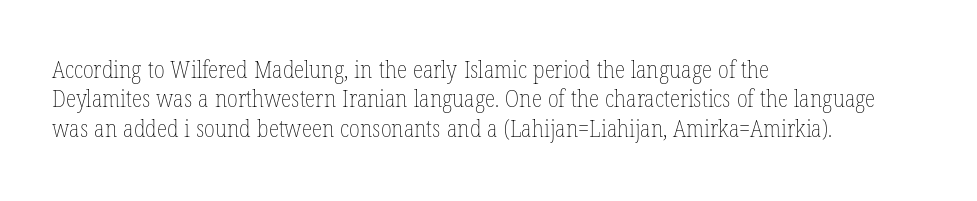
{"italic": "no", "bold": "no", "underline": "no", "align": "left", "line_spacing_ratio": 1.22, "letter_spacing": "normal", "letter_spacing_em": 0.0, "glyph_px": 24}
